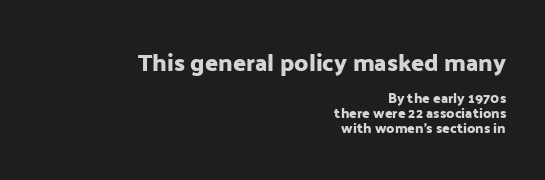
Any mark beneath the type? The region is blank. The passage shown begins with its larger block and ends with its smaller one. The typesetter chose a ragged-left arrangement here. Italic? Not at all — the glyphs are vertical. The line-height multiplier appears low, near solid setting. Glyph-to-glyph distance matches everyday printed text.
